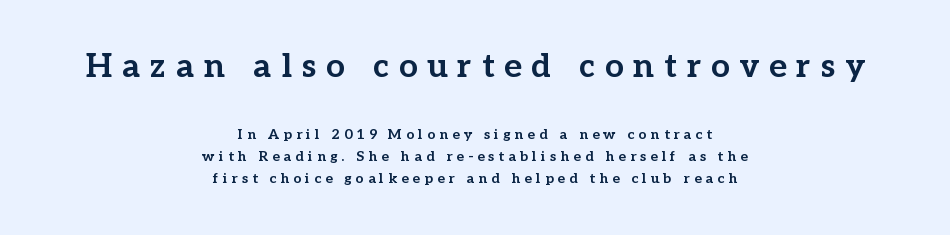
The image shows 33 px bold serif type, upright; set centered, normal line spacing (1.58x), unusually wide letter spacing (+0.3 em), not underlined; the first (top) block is 2.36x larger; low stroke contrast and a medium x-height.
